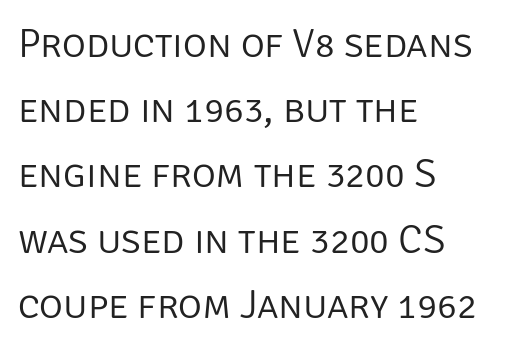
Q: Is the text bold? A: No.
Q: Is the text italic (slanted)? A: No, it is upright.
Q: Is the typeface a serif or a sans-serif typeface? A: Sans-serif.
Q: Is the text underlined? A: No.
Q: How is the paragraph aligned? A: Left-aligned.
Q: Is the spacing between letters normal or unusually wide? A: Normal.
Q: Is the spacing between lines tight, normal or loose? A: Normal.
Q: Width (condensed, normal, or wide)? A: Normal.
Q: Stroke contrast? A: Low.
Q: x-height? A: Large.
Q: Monospaced? A: No.
